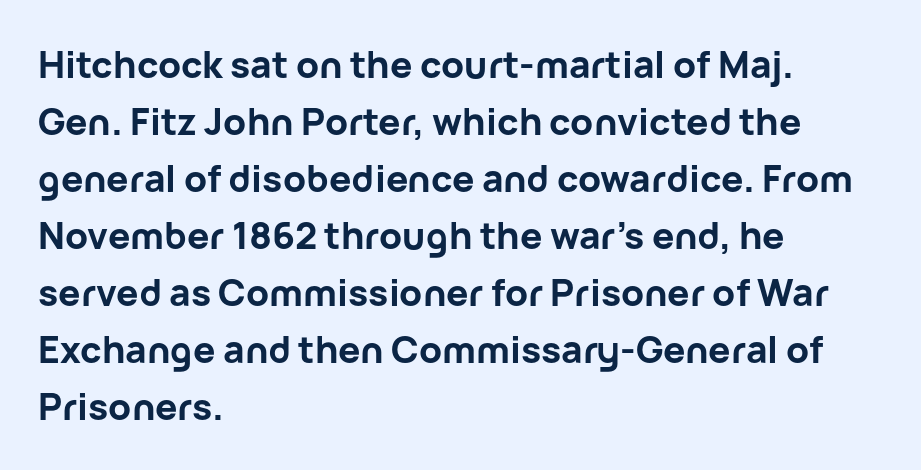
Q: Is the text bold? A: Yes.
Q: Is the text italic (slanted)? A: No, it is upright.
Q: Is the typeface a serif or a sans-serif typeface? A: Sans-serif.
Q: Is the text underlined? A: No.
Q: How is the paragraph aligned? A: Left-aligned.
Q: Is the spacing between letters normal or unusually wide? A: Normal.
Q: Is the spacing between lines tight, normal or loose? A: Normal.
Q: Width (condensed, normal, or wide)? A: Normal.
Q: Stroke contrast? A: Low.
Q: x-height? A: Medium.
Q: Monospaced? A: No.
